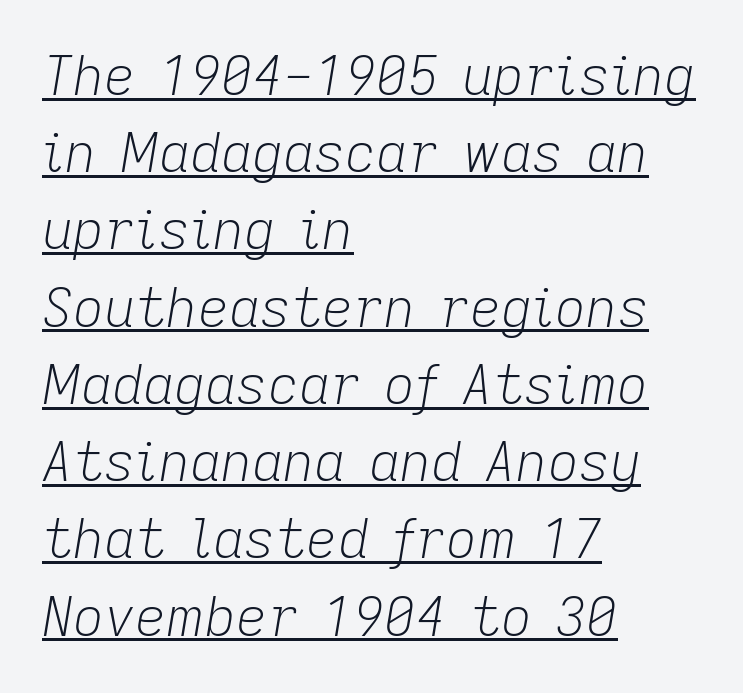
The image shows 54 px light type, italic (leaning right); set left-aligned, normal line spacing (1.43x), normal letter spacing, underlined; low stroke contrast and a medium x-height.
